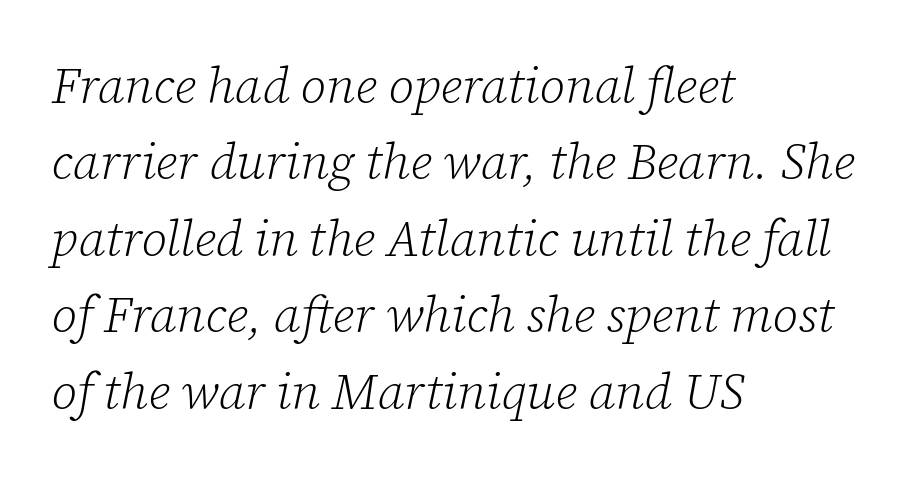
The image shows 50 px light serif type, italic (leaning right); set left-aligned, normal line spacing (1.53x), normal letter spacing, not underlined; low stroke contrast and a medium x-height.
